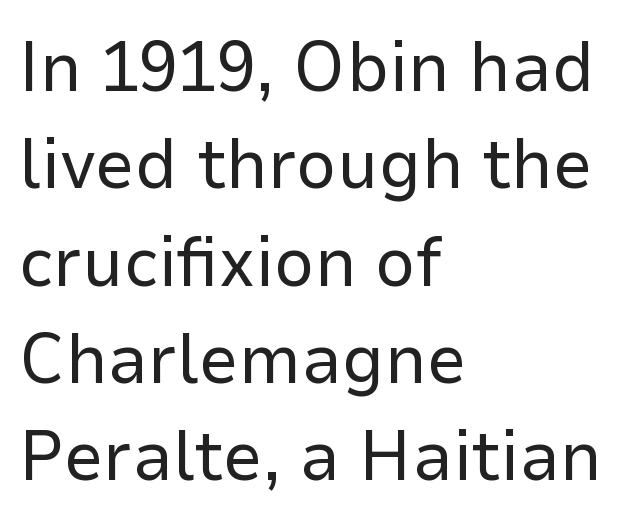
The image shows 71 px regular-weight sans-serif type, upright; set left-aligned, normal line spacing (1.37x), normal letter spacing, not underlined; low stroke contrast and a medium x-height.
